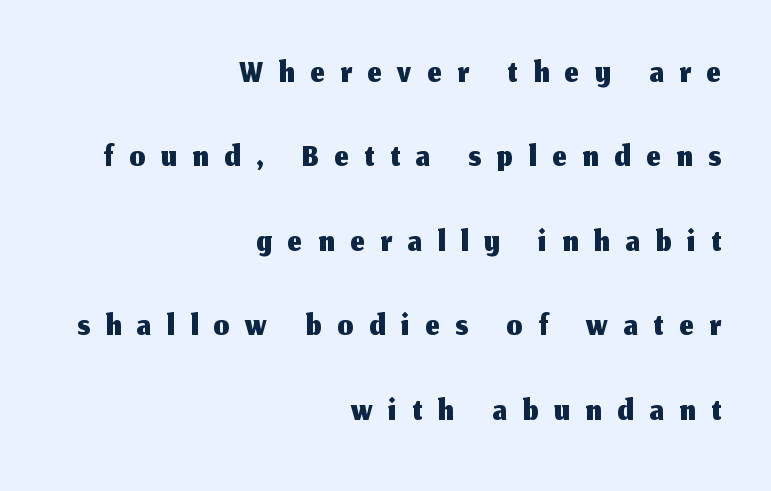
Q: Is the text italic (slanted)? A: No, it is upright.
Q: Is the typeface a serif or a sans-serif typeface? A: Sans-serif.
Q: Is the text underlined? A: No.
Q: How is the paragraph aligned? A: Right-aligned.
Q: Is the spacing between letters normal or unusually wide? A: Unusually wide.
Q: Is the spacing between lines tight, normal or loose? A: Normal.
Q: Width (condensed, normal, or wide)? A: Normal.
Q: Stroke contrast? A: Medium.
Q: x-height? A: Medium.
Q: Monospaced? A: No.
